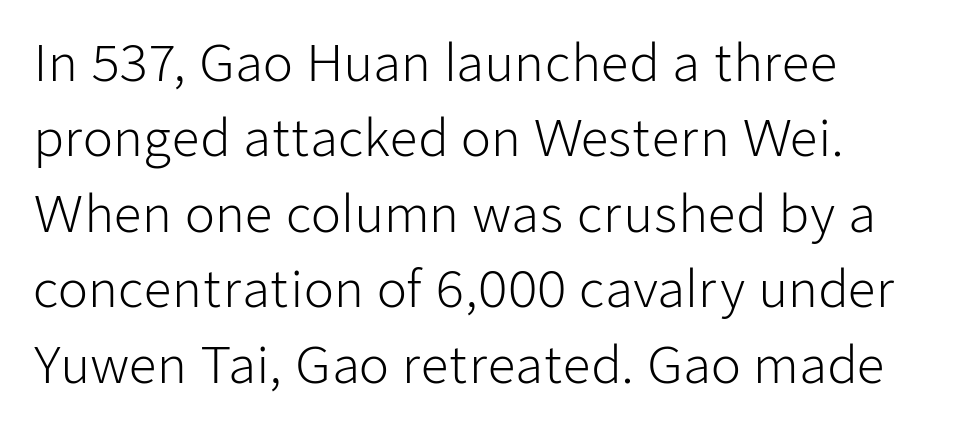
Q: Is the text bold? A: No.
Q: Is the text italic (slanted)? A: No, it is upright.
Q: Is the typeface a serif or a sans-serif typeface? A: Sans-serif.
Q: Is the text underlined? A: No.
Q: Is the spacing between letters normal or unusually wide? A: Normal.
Q: Is the spacing between lines tight, normal or loose? A: Normal.
Q: Width (condensed, normal, or wide)? A: Normal.
Q: Stroke contrast? A: Low.
Q: x-height? A: Medium.
Q: Monospaced? A: No.
